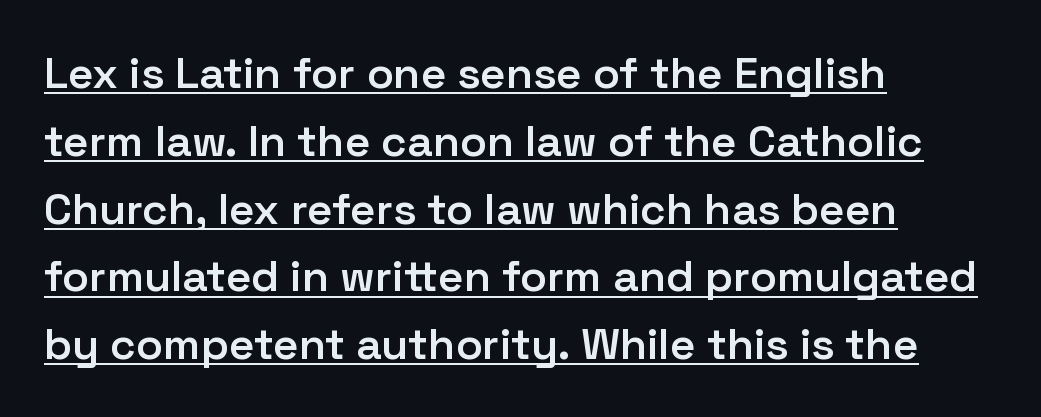
A semibold gives these letters moderate extra thickness, short of bold. Unlike a traditional serif, this face leaves its strokes unadorned. Notice how a bar underscores the lettering throughout. Every row of glyphs begins at an identical x-position on the left. A normal amount of white space separates one row of letters from the next.
